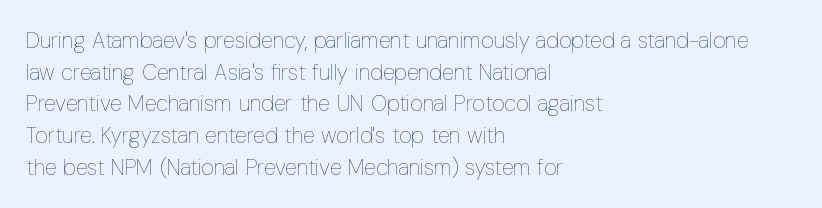
Q: Is the text bold? A: No.
Q: Is the text italic (slanted)? A: No, it is upright.
Q: Is the text underlined? A: No.
Q: How is the paragraph aligned? A: Left-aligned.
Q: Is the spacing between letters normal or unusually wide? A: Normal.
Q: Is the spacing between lines tight, normal or loose? A: Normal.
